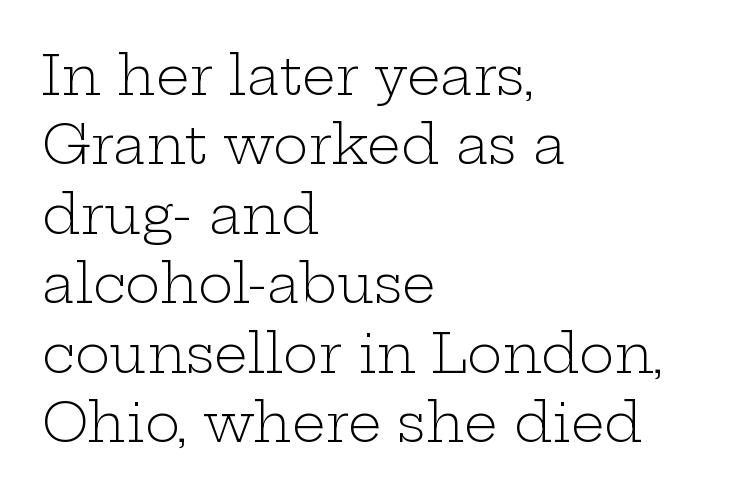
The image shows 53 px light, wide serif type, upright; set left-aligned, normal line spacing (1.31x), normal letter spacing, not underlined; low stroke contrast and a medium x-height.
